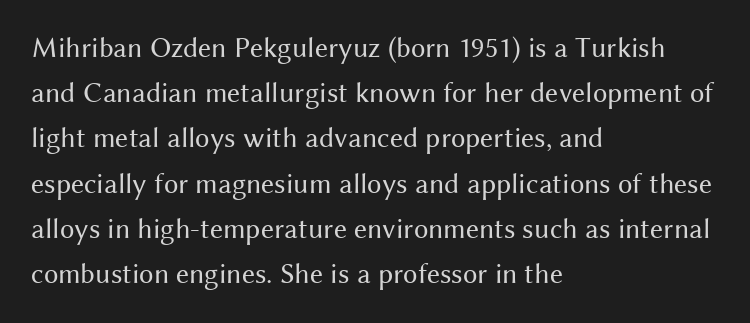
Examine the stroke ends and you'll find no serifs. Stem width sits at or under what a default text font uses. The lines are quadded left. Reading down the column, the eye jumps a familiar distance to each next line. The zone under the glyphs is completely vacant.
